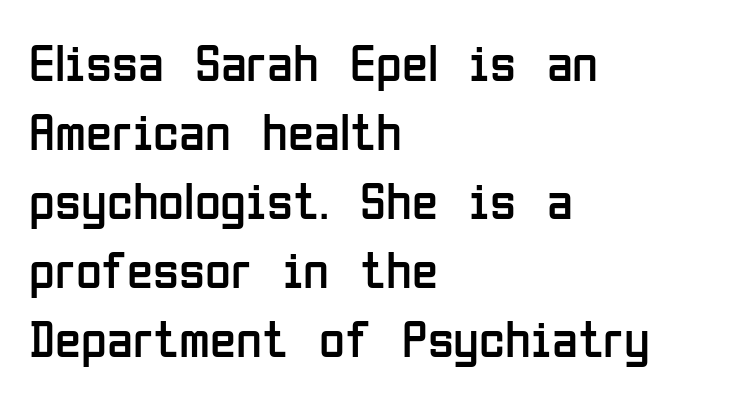
{"serif": "no", "italic": "no", "bold": "no", "weight": "regular", "width": "condensed", "stroke_contrast": "low", "x_height": "medium", "monospaced": "no", "underline": "no", "align": "left", "line_spacing": "normal", "line_spacing_ratio": 1.3, "letter_spacing": "normal", "letter_spacing_em": 0.0, "glyph_px": 53}
